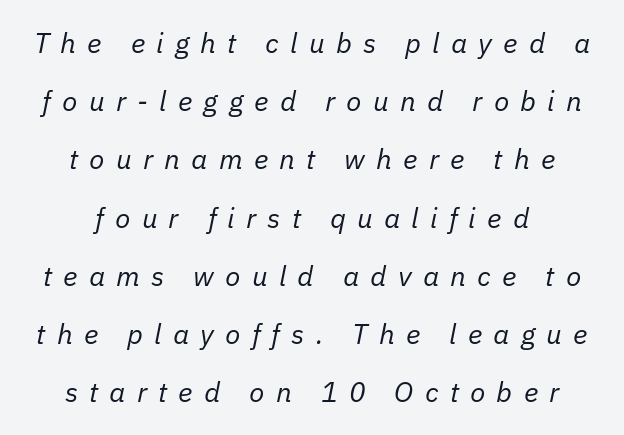
Q: Is the text bold? A: No.
Q: Is the text italic (slanted)? A: Yes, it leans right by about 11 degrees.
Q: Is the text underlined? A: No.
Q: How is the paragraph aligned? A: Centered.
Q: Is the spacing between letters normal or unusually wide? A: Unusually wide.
Q: Is the spacing between lines tight, normal or loose? A: Loose.
Q: Width (condensed, normal, or wide)? A: Normal.
Q: Stroke contrast? A: Low.
Q: x-height? A: Medium.
Q: Monospaced? A: No.
